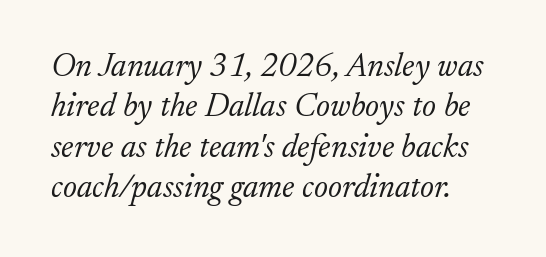
{"serif": "yes", "italic": "yes", "lean": "right", "slant_degrees": 17, "bold": "no", "weight": "light", "width": "normal", "stroke_contrast": "low", "x_height": "small", "monospaced": "no", "underline": "no", "line_spacing_ratio": 1.22, "letter_spacing": "normal", "letter_spacing_em": 0.0, "glyph_px": 33}
